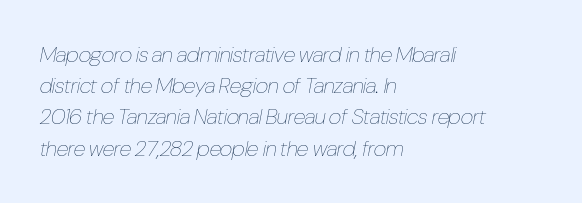
The image shows 22 px text type, italic (leaning right); set left-aligned, normal line spacing (1.42x), normal letter spacing, not underlined.
